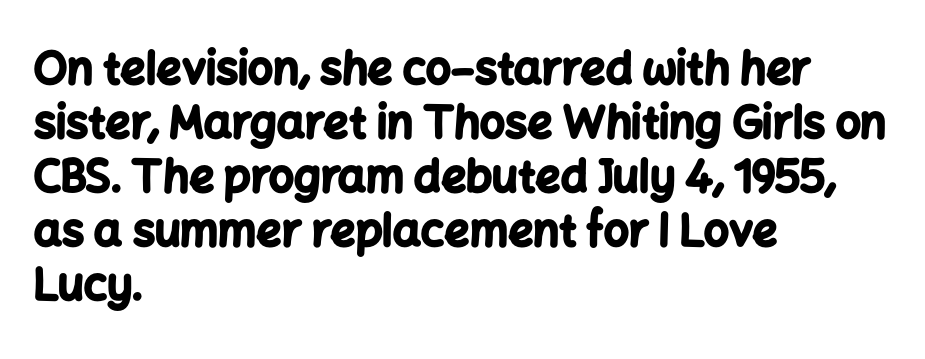
Standard letterfit; no display-style spreading of the glyphs. The typesetter chose a ragged-right arrangement here. Character widths vary here, with narrow letters taking less room than wide ones. Nope, no serifs anywhere on these letters. Strong, thick strokes mark this as bold type.
